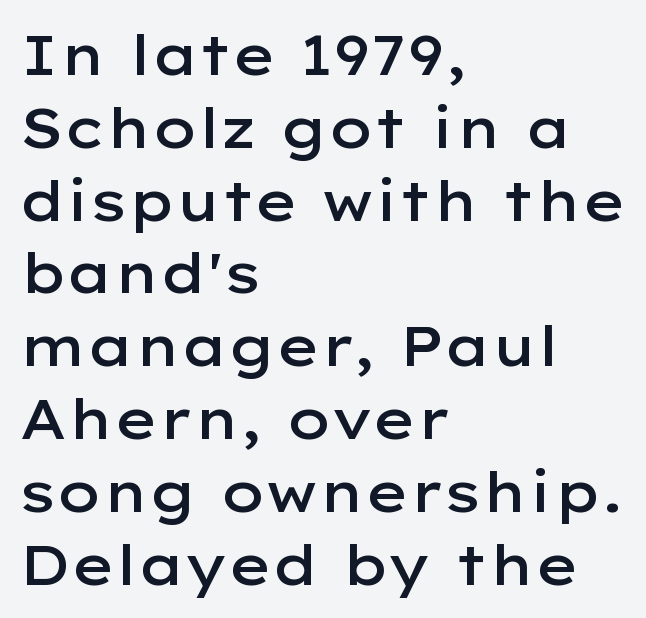
Q: Is the text bold? A: Semi-bold.
Q: Is the text italic (slanted)? A: No, it is upright.
Q: Is the typeface a serif or a sans-serif typeface? A: Sans-serif.
Q: Is the text underlined? A: No.
Q: How is the paragraph aligned? A: Left-aligned.
Q: Is the spacing between letters normal or unusually wide? A: Normal.
Q: Is the spacing between lines tight, normal or loose? A: Normal.
Q: Width (condensed, normal, or wide)? A: Wide.
Q: Stroke contrast? A: Low.
Q: x-height? A: Medium.
Q: Monospaced? A: No.
